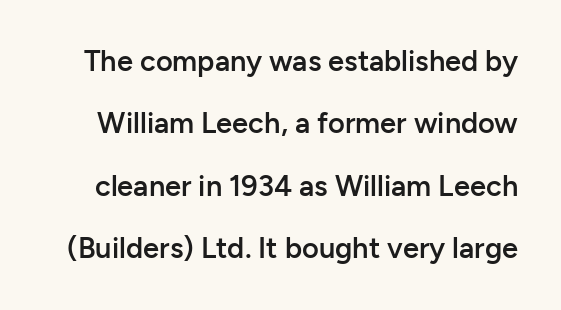
Q: Is the text bold? A: Semi-bold.
Q: Is the text italic (slanted)? A: No, it is upright.
Q: Is the typeface a serif or a sans-serif typeface? A: Sans-serif.
Q: Is the text underlined? A: No.
Q: Is the spacing between letters normal or unusually wide? A: Normal.
Q: Is the spacing between lines tight, normal or loose? A: Loose.
Q: Width (condensed, normal, or wide)? A: Normal.
Q: Stroke contrast? A: Low.
Q: x-height? A: Medium.
Q: Monospaced? A: No.
